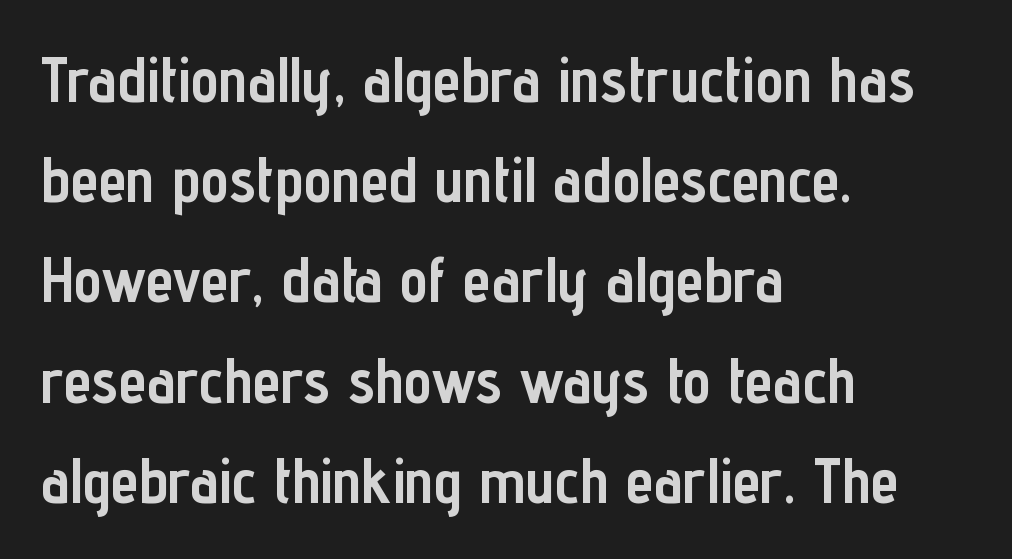
{"serif": "no", "italic": "no", "bold": "yes", "weight": "semibold", "width": "condensed", "stroke_contrast": "low", "x_height": "medium", "monospaced": "no", "underline": "no", "align": "left", "line_spacing": "normal", "line_spacing_ratio": 1.59, "letter_spacing": "normal", "letter_spacing_em": 0.0, "glyph_px": 63}
